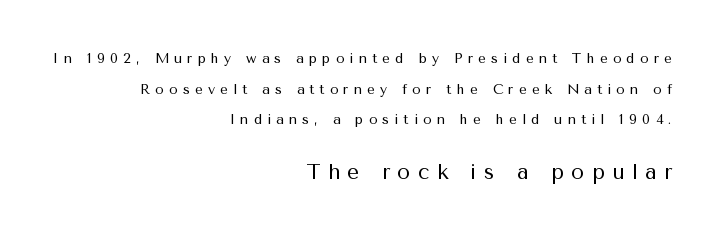
Q: Is the text bold? A: No.
Q: Is the text italic (slanted)? A: No, it is upright.
Q: Is the text underlined? A: No.
Q: How is the paragraph aligned? A: Right-aligned.
Q: Is the spacing between letters normal or unusually wide? A: Unusually wide.
Q: Is the spacing between lines tight, normal or loose? A: Loose.
Q: Which block of text is set in a larger size, the first (top) or the second (bottom)? A: The second (bottom) one.
